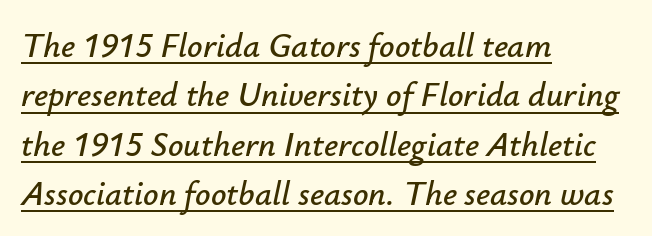
{"italic": "yes", "lean": "right", "slant_degrees": 12, "width": "normal", "stroke_contrast": "low", "x_height": "small", "monospaced": "no", "underline": "yes", "align": "left", "line_spacing": "normal", "line_spacing_ratio": 1.45, "letter_spacing": "normal", "letter_spacing_em": 0.0, "glyph_px": 34}
